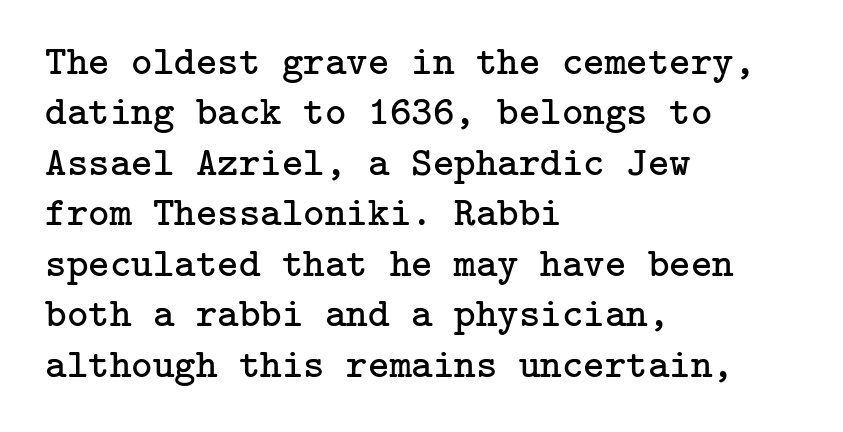
Q: Is the text bold? A: No.
Q: Is the text italic (slanted)? A: No, it is upright.
Q: Is the typeface a serif or a sans-serif typeface? A: Serif.
Q: Is the text underlined? A: No.
Q: How is the paragraph aligned? A: Left-aligned.
Q: Is the spacing between letters normal or unusually wide? A: Normal.
Q: Width (condensed, normal, or wide)? A: Normal.
Q: Stroke contrast? A: Low.
Q: x-height? A: Medium.
